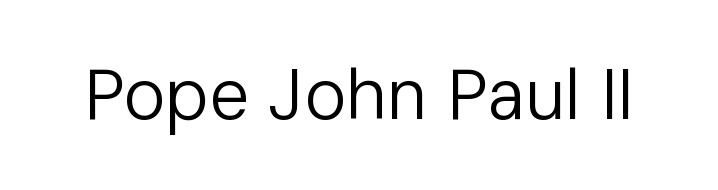
{"serif": "no", "italic": "no", "bold": "no", "weight": "regular", "width": "normal", "stroke_contrast": "low", "x_height": "medium", "monospaced": "no", "underline": "no", "letter_spacing": "normal", "letter_spacing_em": 0.0, "glyph_px": 71}
